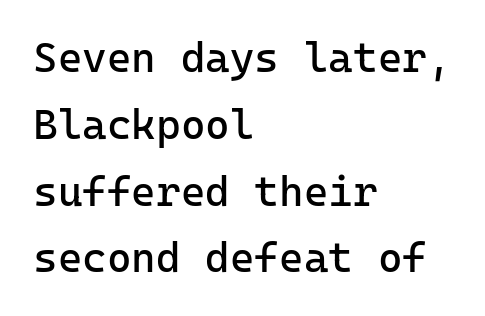
Q: Is the text bold? A: No.
Q: Is the text italic (slanted)? A: No, it is upright.
Q: Is the typeface a serif or a sans-serif typeface? A: Sans-serif.
Q: Is the text underlined? A: No.
Q: How is the paragraph aligned? A: Left-aligned.
Q: Is the spacing between letters normal or unusually wide? A: Normal.
Q: Is the spacing between lines tight, normal or loose? A: Normal.
Q: Width (condensed, normal, or wide)? A: Normal.
Q: Stroke contrast? A: Low.
Q: x-height? A: Medium.
